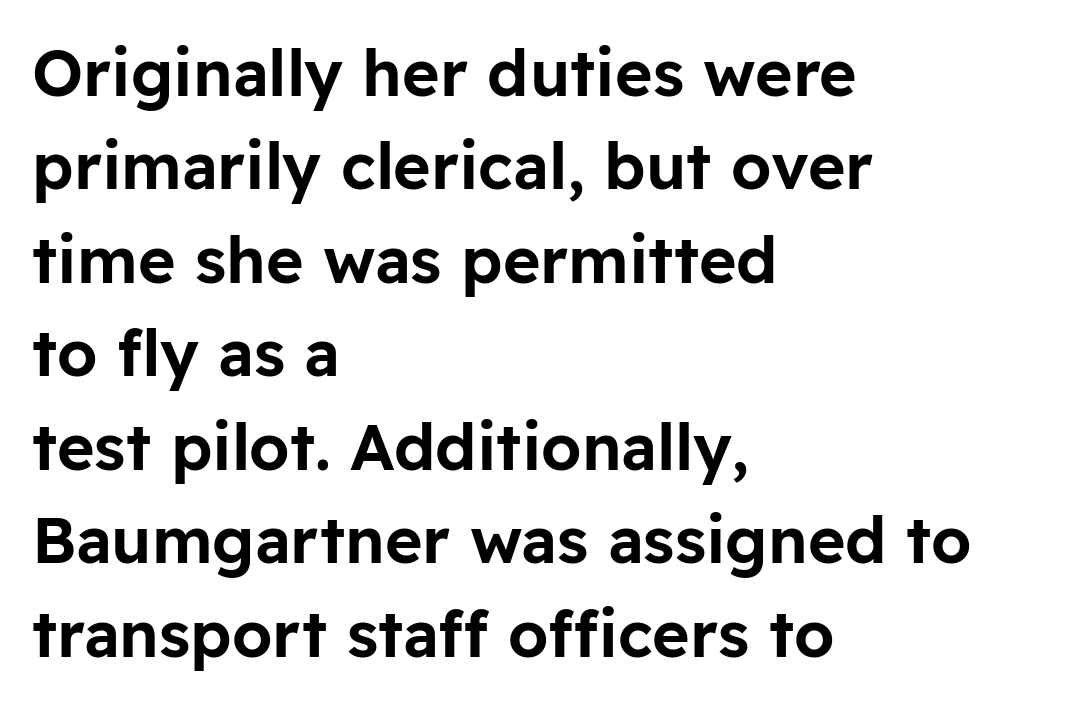
The image shows 64 px sans-serif type, upright; set left-aligned, normal line spacing (1.46x), normal letter spacing, not underlined; low stroke contrast and a medium x-height.
